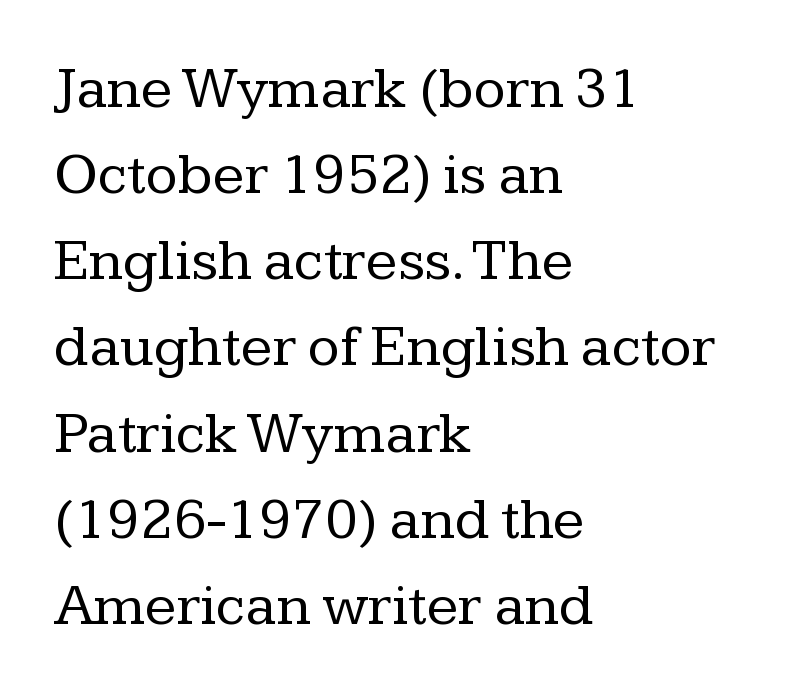
The image shows 59 px regular-weight serif type, upright; set left-aligned, normal line spacing (1.46x), normal letter spacing, not underlined; low stroke contrast and a medium x-height.
